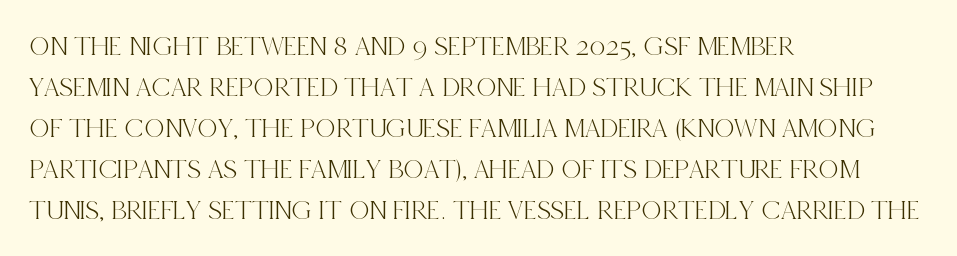
{"serif": "yes", "italic": "no", "width": "condensed", "x_height": "large", "monospaced": "no", "underline": "no", "align": "left", "line_spacing": "normal", "line_spacing_ratio": 1.46, "letter_spacing": "normal", "letter_spacing_em": 0.0, "glyph_px": 28}
